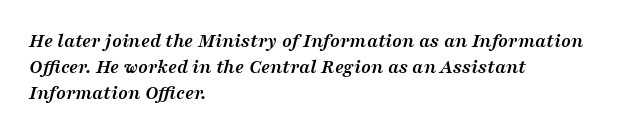
Q: Is the text bold? A: Yes.
Q: Is the text italic (slanted)? A: Yes, it leans right by about 16 degrees.
Q: Is the text underlined? A: No.
Q: How is the paragraph aligned? A: Left-aligned.
Q: Is the spacing between letters normal or unusually wide? A: Normal.
Q: Is the spacing between lines tight, normal or loose? A: Normal.
